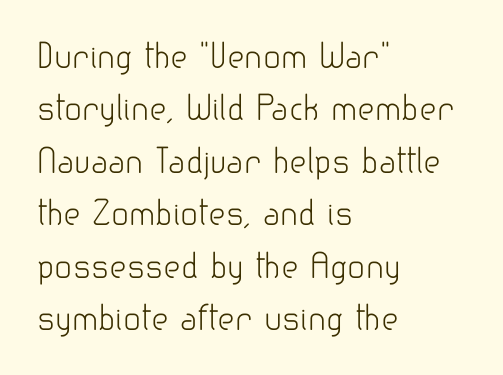
{"serif": "no", "italic": "no", "bold": "no", "weight": "light", "width": "normal", "stroke_contrast": "low", "x_height": "small", "monospaced": "no", "underline": "no", "align": "left", "line_spacing": "normal", "line_spacing_ratio": 1.59, "letter_spacing": "normal", "letter_spacing_em": 0.0, "glyph_px": 33}
